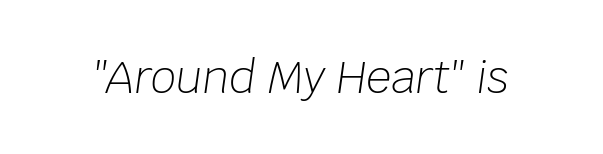
Spacing between characters is what you'd get straight out of the box. These lines are rendered in a variable-pitch font. Ink coverage per letter is moderate at most. The letters are slanted; this is an italic face. Only glyphs here, with clear space below each row.
